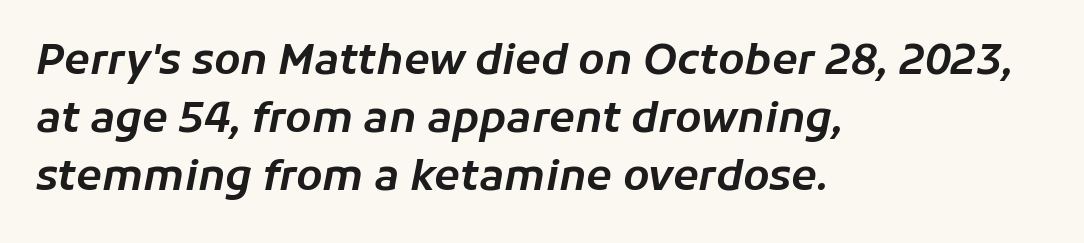
Regarding leading, the lines here are spaced in the standard way. These lines are rendered in a variable-pitch font. Standard letterfit; no display-style spreading of the glyphs. Alignment: flush left. The strip under each line holds only bare page. A typesetter would mark this as italic.
